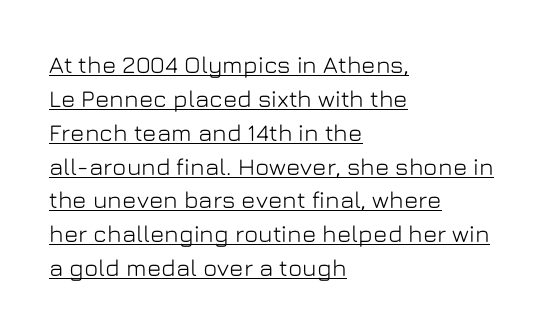
The image shows 24 px text type, upright; set left-aligned, normal line spacing (1.41x), normal letter spacing, underlined.
